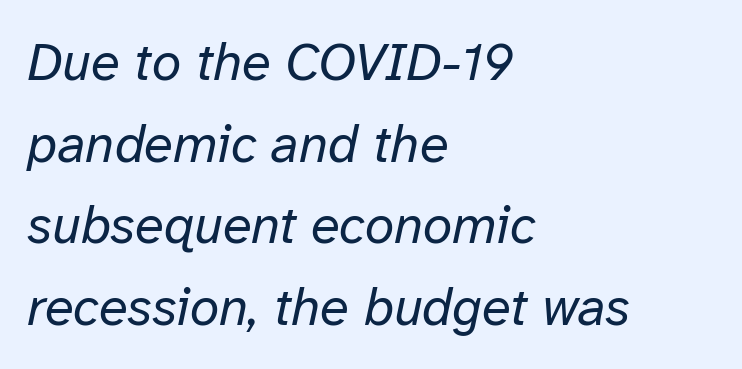
Q: Is the text bold? A: No.
Q: Is the text italic (slanted)? A: Yes, it leans right by about 12 degrees.
Q: Is the text underlined? A: No.
Q: How is the paragraph aligned? A: Left-aligned.
Q: Is the spacing between letters normal or unusually wide? A: Normal.
Q: Is the spacing between lines tight, normal or loose? A: Normal.
Q: Width (condensed, normal, or wide)? A: Normal.
Q: Stroke contrast? A: Low.
Q: x-height? A: Medium.
Q: Monospaced? A: No.
